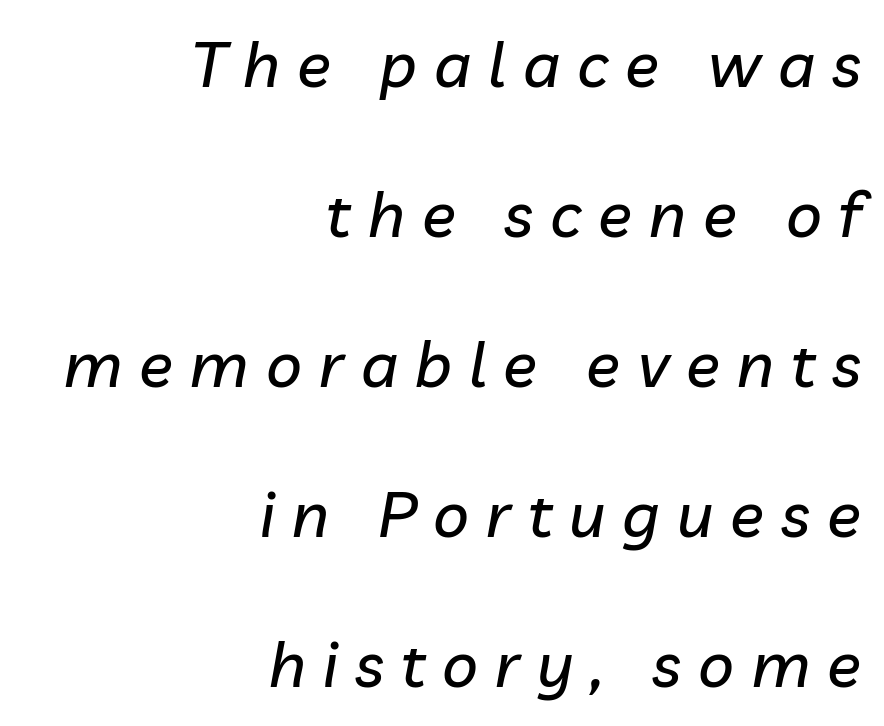
Q: Is the text italic (slanted)? A: Yes, it leans right by about 10 degrees.
Q: Is the text underlined? A: No.
Q: How is the paragraph aligned? A: Right-aligned.
Q: Is the spacing between letters normal or unusually wide? A: Unusually wide.
Q: Is the spacing between lines tight, normal or loose? A: Loose.
Q: Width (condensed, normal, or wide)? A: Normal.
Q: Stroke contrast? A: Low.
Q: x-height? A: Medium.
Q: Monospaced? A: No.
